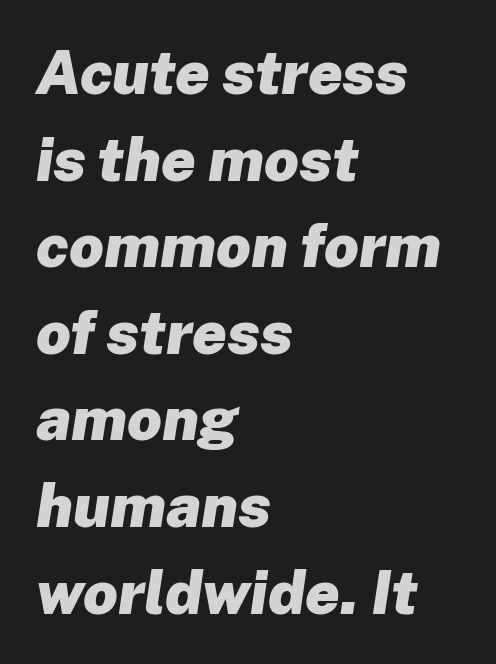
Q: Is the text bold? A: Yes.
Q: Is the text italic (slanted)? A: Yes, it leans right by about 8 degrees.
Q: Is the text underlined? A: No.
Q: How is the paragraph aligned? A: Left-aligned.
Q: Is the spacing between letters normal or unusually wide? A: Normal.
Q: Is the spacing between lines tight, normal or loose? A: Normal.
Q: Width (condensed, normal, or wide)? A: Normal.
Q: Stroke contrast? A: Low.
Q: x-height? A: Medium.
Q: Monospaced? A: No.
